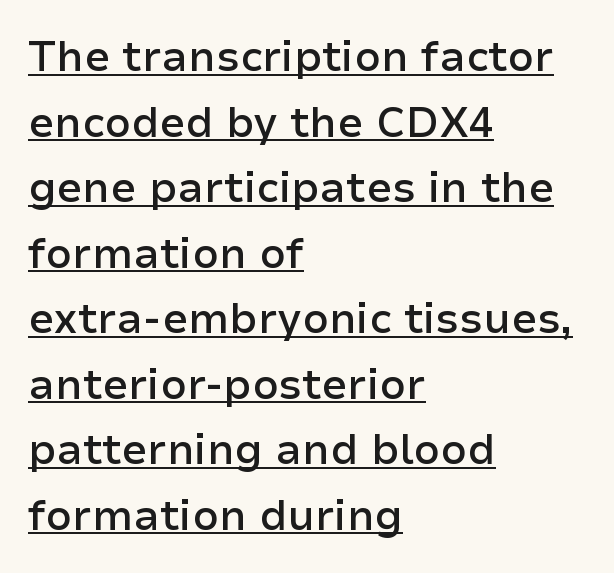
The image shows 42 px semibold sans-serif type, upright; set left-aligned, normal line spacing (1.56x), normal letter spacing, underlined; low stroke contrast and a medium x-height.
